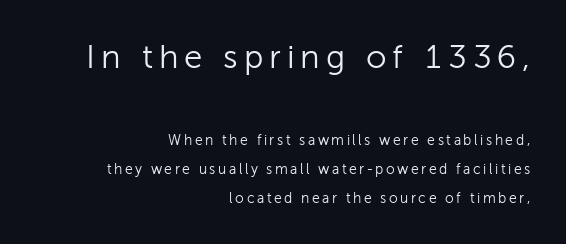
The passage shown is not underscored anywhere. Letters have the restrained weight of plain body copy at most. Notice how the stems are strictly vertical — no italics here. Layout note: lines flush right.
